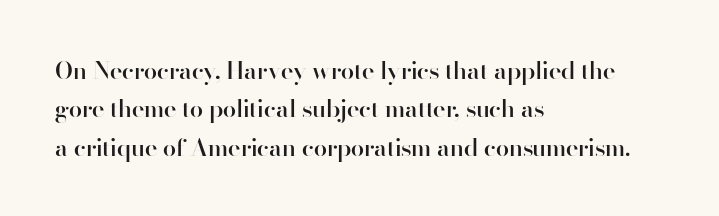
Q: Is the text bold? A: Semi-bold.
Q: Is the text italic (slanted)? A: No, it is upright.
Q: Is the text underlined? A: No.
Q: How is the paragraph aligned? A: Left-aligned.
Q: Is the spacing between letters normal or unusually wide? A: Normal.
Q: Is the spacing between lines tight, normal or loose? A: Normal.
